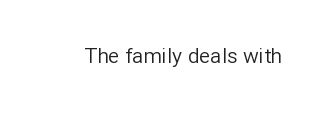
Q: Is the text bold? A: No.
Q: Is the text italic (slanted)? A: No, it is upright.
Q: Is the text underlined? A: No.
Q: Is the spacing between letters normal or unusually wide? A: Normal.
